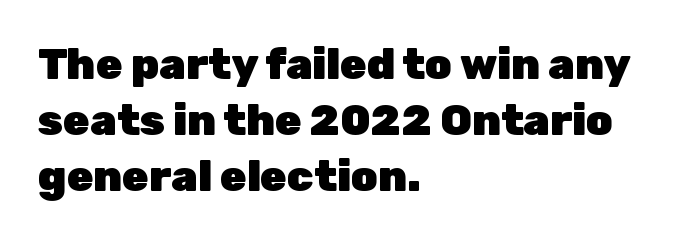
The image shows 43 px heavy sans-serif type, upright; set left-aligned, normal line spacing (1.3x), normal letter spacing, not underlined; low stroke contrast and a medium x-height.
